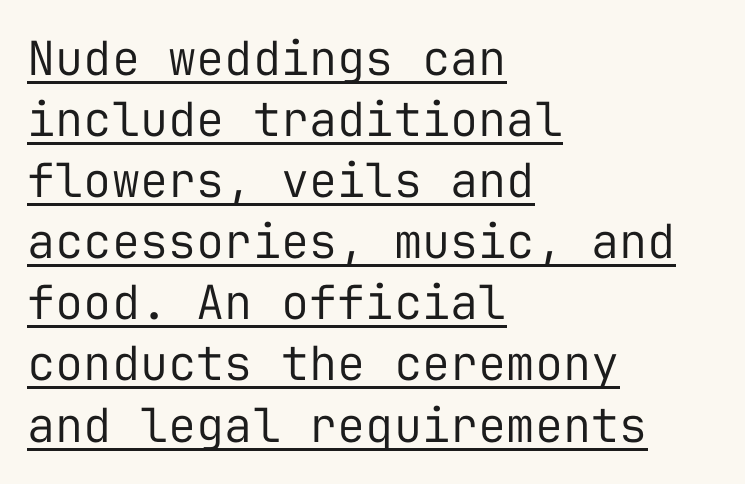
The image shows 47 px regular-weight sans-serif type, upright, monospaced; set left-aligned, normal line spacing (1.3x), normal letter spacing, underlined; low stroke contrast and a medium x-height.
